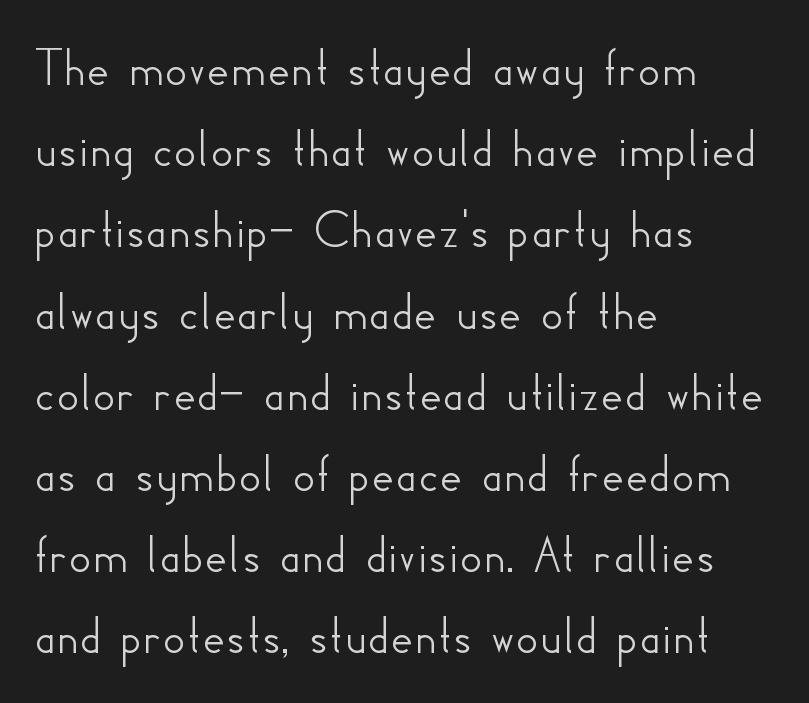
Q: Is the text italic (slanted)? A: No, it is upright.
Q: Is the typeface a serif or a sans-serif typeface? A: Sans-serif.
Q: Is the text underlined? A: No.
Q: How is the paragraph aligned? A: Left-aligned.
Q: Is the spacing between letters normal or unusually wide? A: Normal.
Q: Is the spacing between lines tight, normal or loose? A: Normal.
Q: Width (condensed, normal, or wide)? A: Normal.
Q: Stroke contrast? A: Low.
Q: x-height? A: Small.
Q: Monospaced? A: No.
